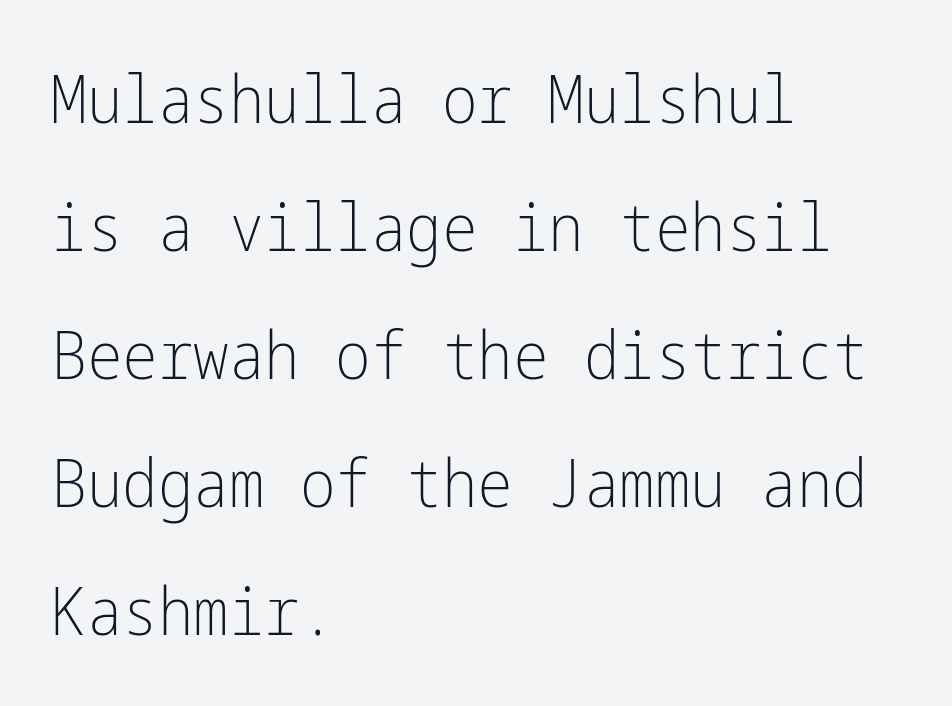
Q: Is the text bold? A: No.
Q: Is the text italic (slanted)? A: No, it is upright.
Q: Is the typeface a serif or a sans-serif typeface? A: Sans-serif.
Q: Is the text underlined? A: No.
Q: How is the paragraph aligned? A: Left-aligned.
Q: Is the spacing between letters normal or unusually wide? A: Normal.
Q: Is the spacing between lines tight, normal or loose? A: Loose.
Q: Width (condensed, normal, or wide)? A: Condensed.
Q: Stroke contrast? A: Low.
Q: x-height? A: Medium.
